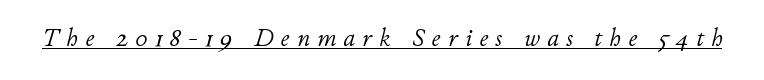
{"italic": "yes", "lean": "right", "slant_degrees": 11, "bold": "no", "underline": "yes", "letter_spacing": "wide", "letter_spacing_em": 0.28, "glyph_px": 26}
